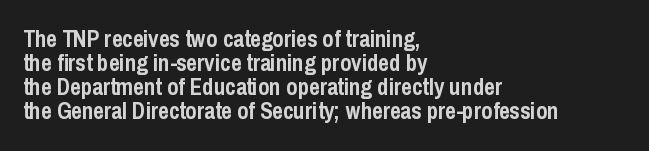
The block of text is dense from top to bottom, with scant space between rows. Characters remain perfectly vertical along every line. This sample uses plain, unmodified letter spacing. Typographic density is high because the face is bold.
